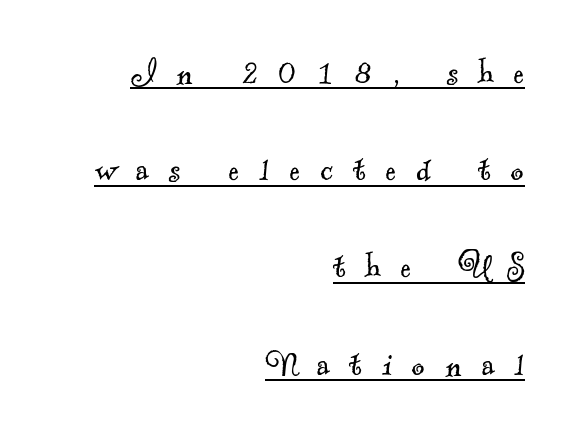
{"serif": "yes", "bold": "no", "weight": "light", "width": "normal", "x_height": "small", "monospaced": "no", "underline": "yes", "align": "right", "line_spacing": "loose", "line_spacing_ratio": 2.43, "letter_spacing": "wide", "letter_spacing_em": 0.5, "glyph_px": 40}
